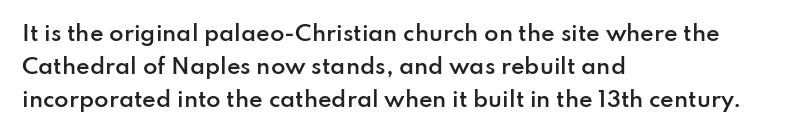
You could call the tracking neutral — neither tight nor loose. Which margin do the lines hug? The left one — the right edge is uneven. Regarding leading, the lines here are spaced in the standard way. Does the weight exceed regular? Yes, but only to semibold. The glyphs are unaccompanied by any horizontal stroke below them.
